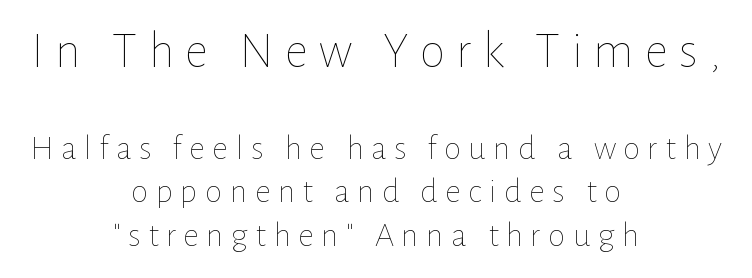
Q: Is the text bold? A: No.
Q: Is the text italic (slanted)? A: No, it is upright.
Q: Is the text underlined? A: No.
Q: How is the paragraph aligned? A: Centered.
Q: Is the spacing between letters normal or unusually wide? A: Unusually wide.
Q: Which block of text is set in a larger size, the first (top) or the second (bottom)? A: The first (top) one.
Q: Width (condensed, normal, or wide)? A: Normal.
Q: Stroke contrast? A: Low.
Q: x-height? A: Medium.
Q: Monospaced? A: No.
